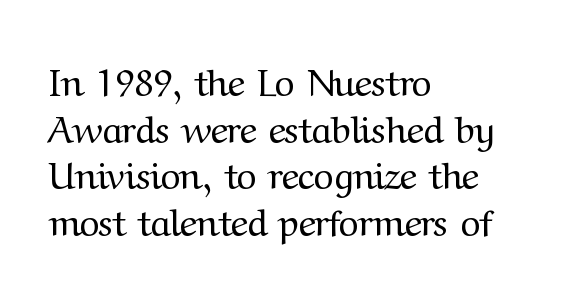
Yep, those are serifs on the letters. This is the regular roman posture of the typeface. Plain, unruled lines of type. Teacher's note: observe the even left margin — that is flush-left alignment.
